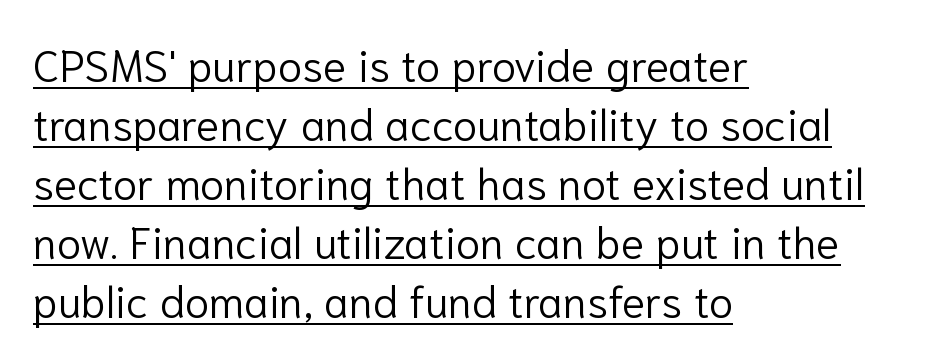
The image shows 44 px light sans-serif type, upright; set left-aligned, normal line spacing (1.34x), normal letter spacing, underlined; low stroke contrast and a medium x-height.
